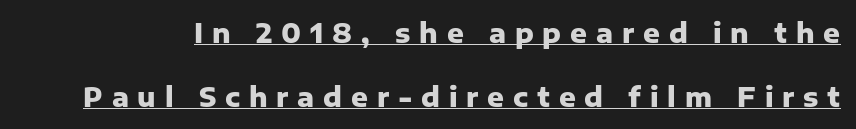
The image shows 26 px bold type, upright; set loose line spacing (2.46x), unusually wide letter spacing (+0.34 em), underlined.
